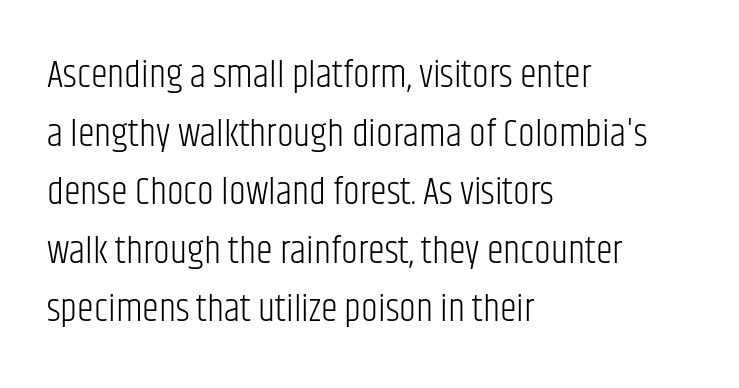
{"serif": "no", "italic": "no", "bold": "no", "weight": "light", "width": "condensed", "stroke_contrast": "low", "x_height": "large", "monospaced": "no", "underline": "no", "align": "left", "line_spacing": "normal", "line_spacing_ratio": 1.54, "letter_spacing": "normal", "letter_spacing_em": 0.0, "glyph_px": 38}
